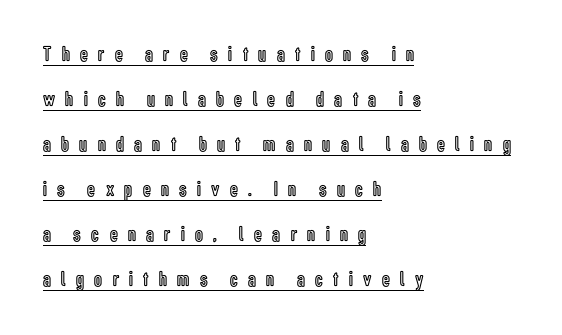
The image shows 22 px text type, upright; set left-aligned, loose line spacing (2.05x), unusually wide letter spacing (+0.47 em), underlined.
